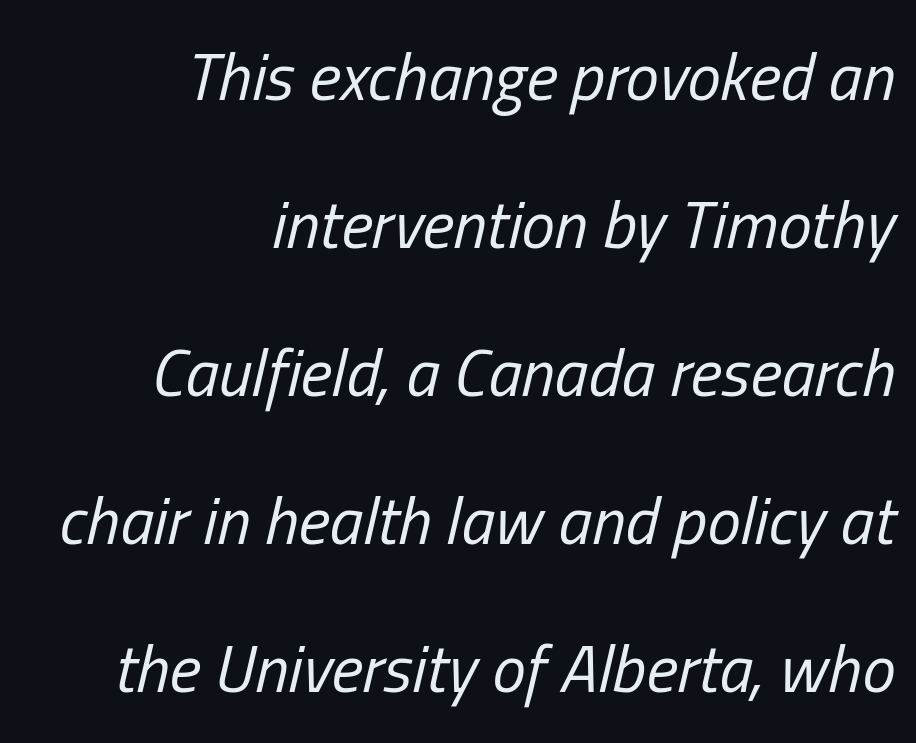
The face used here is proportionally spaced, like ordinary book or web type. The typesetting does not lean heavy: it is not bold. The setting favours the right margin, as signatures and pull-quotes sometimes do. A typesetter would call this zero additional tracking. In terms of posture, this sample is oblique.
